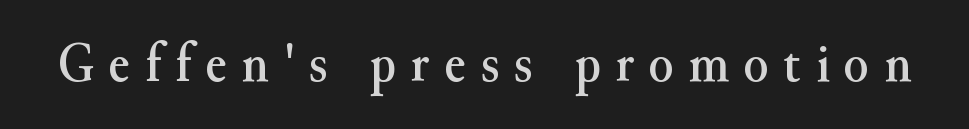
The passage shown is typeset with a serif family. Posture: straight, roman, zero tilt. These lines have a slow, spaced-out rhythm from letter to letter. These lines are rendered in a variable-pitch font.
